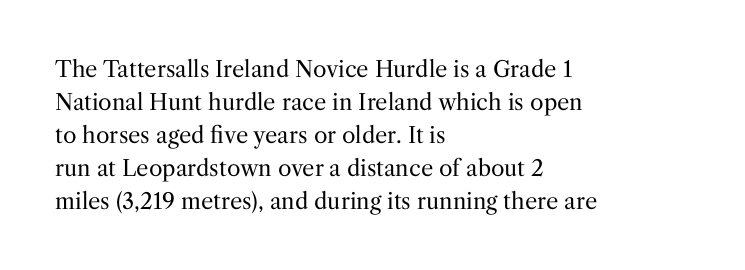
In terms of leading, this rendering sits right in the middle. Quick note: not italic, upright. Stems here are at most as thick as an everyday book face. Letter spacing: default.
